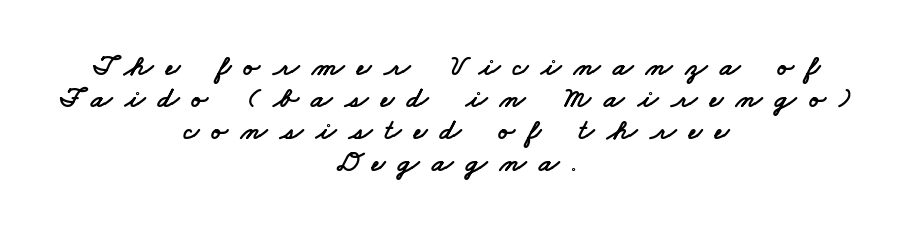
{"serif": "no", "width": "wide", "stroke_contrast": "low", "x_height": "small", "monospaced": "no", "underline": "no", "align": "center", "line_spacing": "tight", "line_spacing_ratio": 1.07, "letter_spacing": "wide", "letter_spacing_em": 0.43, "glyph_px": 30}
